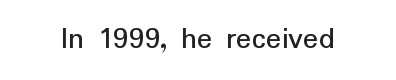
{"serif": "no", "italic": "no", "bold": "no", "weight": "regular", "width": "normal", "stroke_contrast": "low", "x_height": "medium", "monospaced": "no", "underline": "no", "letter_spacing": "normal", "letter_spacing_em": 0.0, "glyph_px": 32}
